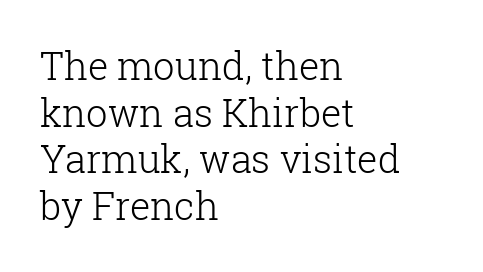
Q: Is the text bold? A: No.
Q: Is the text italic (slanted)? A: No, it is upright.
Q: Is the typeface a serif or a sans-serif typeface? A: Serif.
Q: Is the text underlined? A: No.
Q: How is the paragraph aligned? A: Left-aligned.
Q: Is the spacing between letters normal or unusually wide? A: Normal.
Q: Width (condensed, normal, or wide)? A: Normal.
Q: Stroke contrast? A: Low.
Q: x-height? A: Medium.
Q: Monospaced? A: No.
